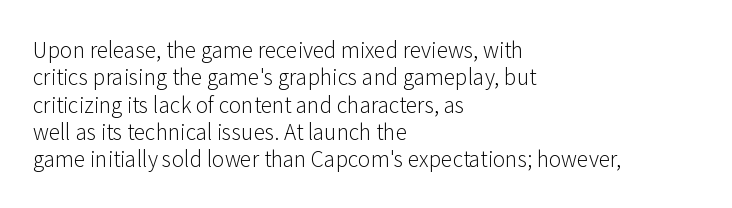
Q: Is the text bold? A: No.
Q: Is the text italic (slanted)? A: No, it is upright.
Q: Is the text underlined? A: No.
Q: How is the paragraph aligned? A: Left-aligned.
Q: Is the spacing between letters normal or unusually wide? A: Normal.
Q: Is the spacing between lines tight, normal or loose? A: Normal.
